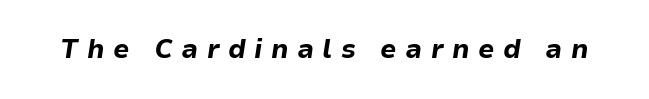
The image shows 26 px bold type, italic (leaning right); set unusually wide letter spacing (+0.32 em), not underlined.
